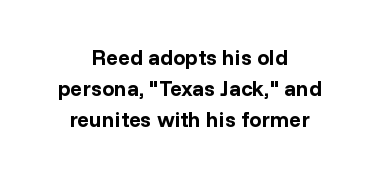
{"italic": "no", "bold": "yes", "underline": "no", "align": "center", "line_spacing": "normal", "line_spacing_ratio": 1.41, "letter_spacing": "normal", "letter_spacing_em": 0.0, "glyph_px": 22}
